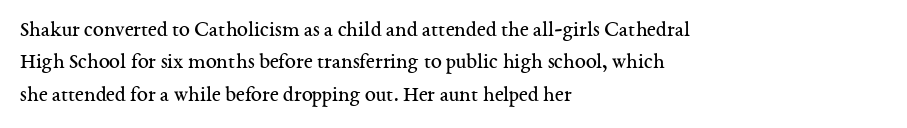
Does extra space separate the letters? No, they use regular spacing. Compared with a typical body face, this is equally light or lighter still. Casual observation: everything's shoved over to the left. This sample keeps an unexceptional amount of space between lines.
